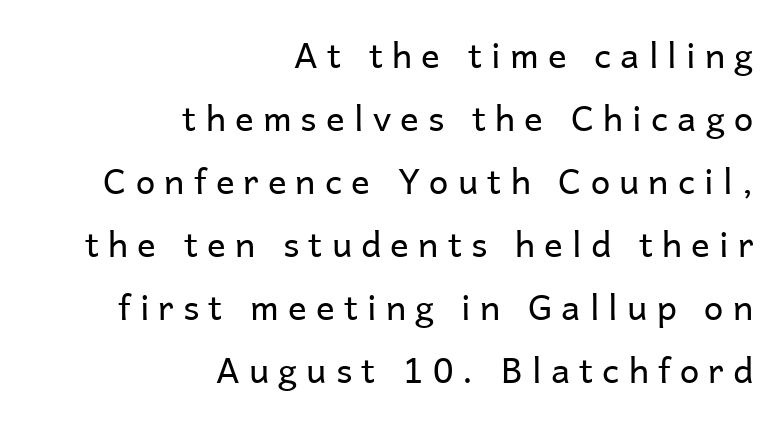
Vertical strokes here are truly vertical. Type style note: lacks serifs. The rendering anchors every line to the right-hand side. Character widths vary here, with narrow letters taking less room than wide ones. Underline: absent.
